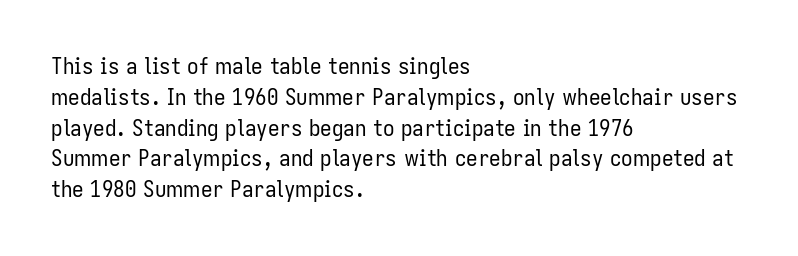
The image shows 23 px text type, upright; set left-aligned, normal line spacing (1.34x), normal letter spacing, not underlined.
